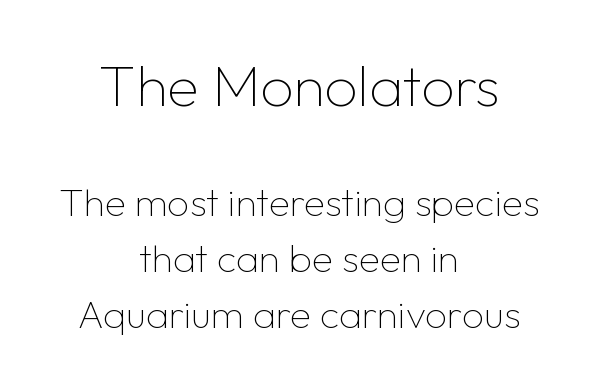
{"serif": "no", "italic": "no", "bold": "no", "weight": "thin", "width": "normal", "stroke_contrast": "low", "x_height": "medium", "monospaced": "no", "underline": "no", "align": "center", "line_spacing": "normal", "line_spacing_ratio": 1.43, "letter_spacing": "normal", "letter_spacing_em": 0.0, "larger_block": "first", "size_ratio": 1.49, "glyph_px": 58}
